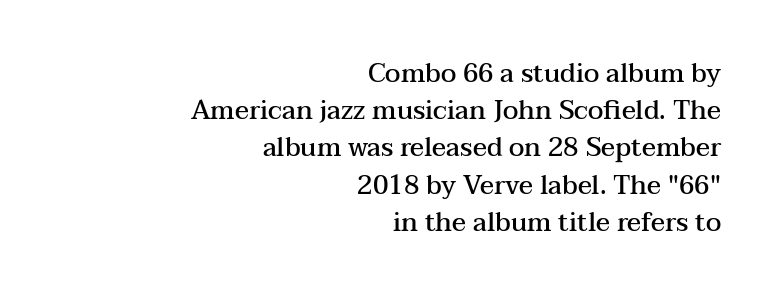
The image shows 26 px text type, upright; set right-aligned, normal line spacing (1.43x), normal letter spacing, not underlined.
